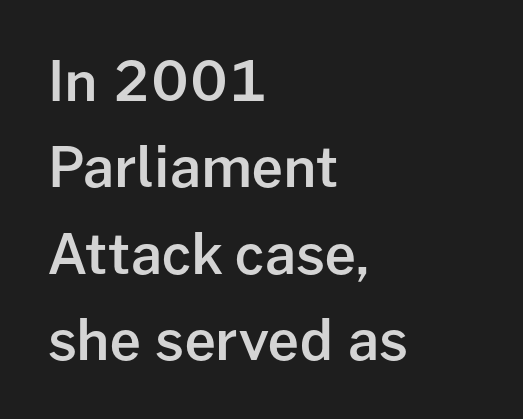
Q: Is the text bold? A: Semi-bold.
Q: Is the text italic (slanted)? A: No, it is upright.
Q: Is the typeface a serif or a sans-serif typeface? A: Sans-serif.
Q: Is the text underlined? A: No.
Q: How is the paragraph aligned? A: Left-aligned.
Q: Is the spacing between letters normal or unusually wide? A: Normal.
Q: Is the spacing between lines tight, normal or loose? A: Normal.
Q: Width (condensed, normal, or wide)? A: Normal.
Q: Stroke contrast? A: Low.
Q: x-height? A: Medium.
Q: Monospaced? A: No.
